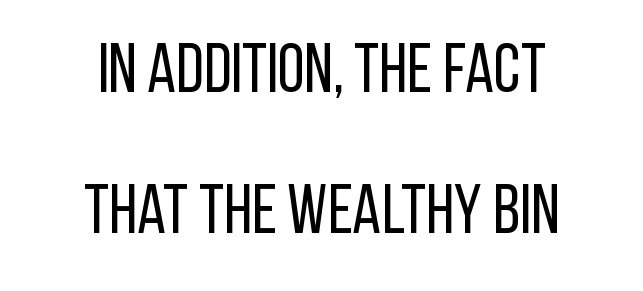
The image shows 69 px regular-weight, condensed sans-serif type, upright; set centered, loose line spacing (2.04x), normal letter spacing, not underlined; low stroke contrast and a large x-height.
